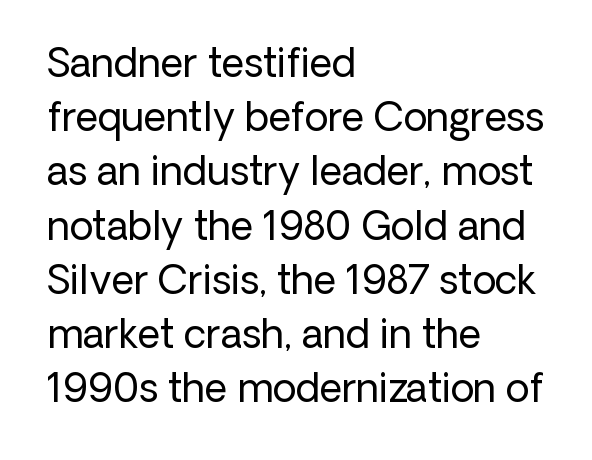
The image shows 39 px regular-weight sans-serif type, upright; set left-aligned, normal line spacing (1.39x), normal letter spacing, not underlined; low stroke contrast and a medium x-height.
